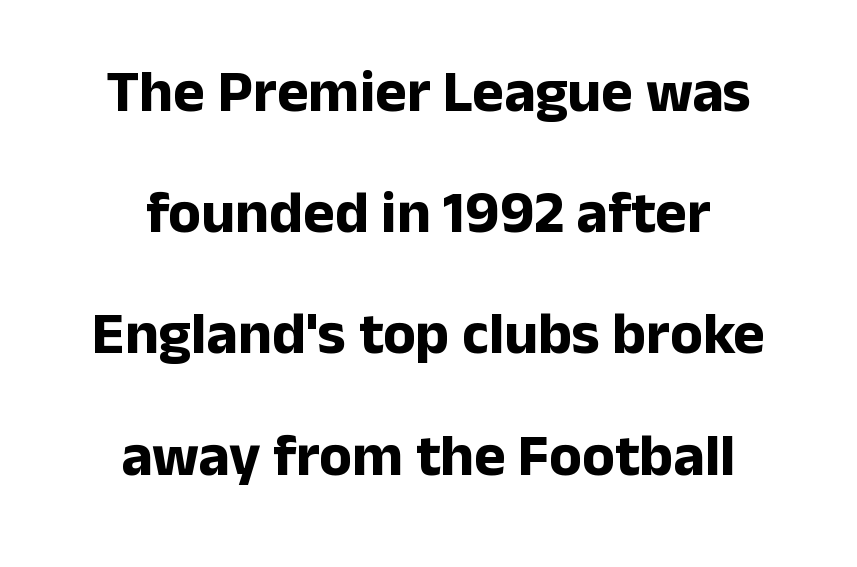
{"serif": "no", "italic": "no", "bold": "yes", "weight": "bold", "width": "normal", "stroke_contrast": "low", "x_height": "medium", "monospaced": "no", "underline": "no", "align": "center", "line_spacing": "loose", "line_spacing_ratio": 2.02, "letter_spacing": "normal", "letter_spacing_em": 0.0, "glyph_px": 60}
